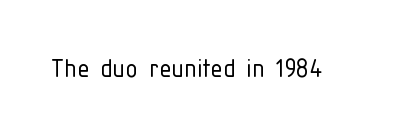
The image shows 31 px light, condensed sans-serif type, upright; set normal letter spacing, not underlined; low stroke contrast and a medium x-height.
